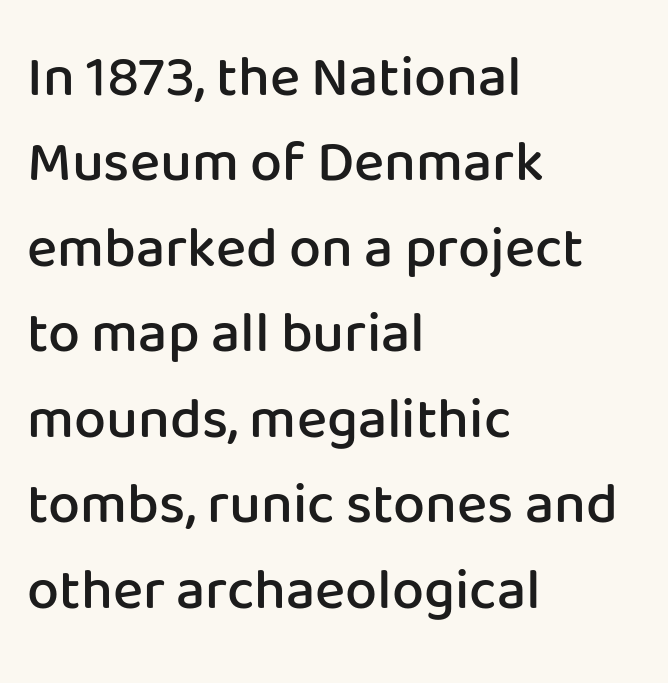
{"serif": "no", "italic": "no", "bold": "semi", "weight": "semibold", "width": "normal", "stroke_contrast": "low", "x_height": "medium", "monospaced": "no", "underline": "no", "align": "left", "line_spacing": "normal", "line_spacing_ratio": 1.5, "letter_spacing": "normal", "letter_spacing_em": 0.0, "glyph_px": 57}
